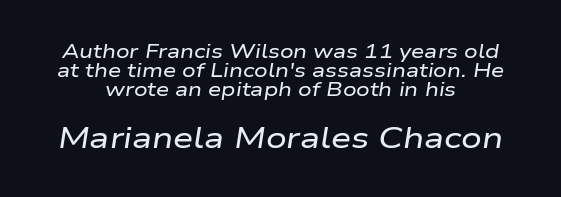
The image shows 29 px wide type, italic (leaning right); set centered, tight line spacing (0.99x), normal letter spacing, not underlined; the second (bottom) block is 1.53x larger; low stroke contrast and a medium x-height.
